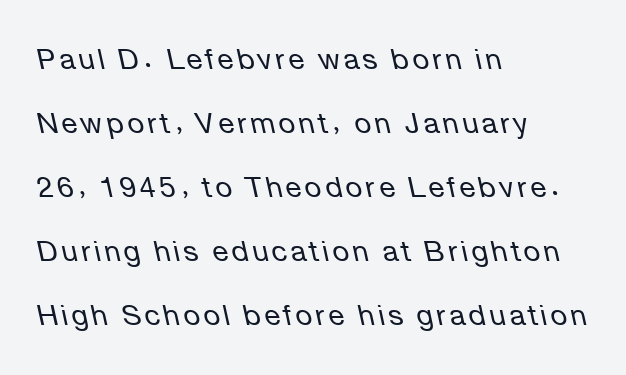
{"italic": "yes", "lean": "left", "slant_degrees": 12, "bold": "no", "weight": "regular", "width": "normal", "stroke_contrast": "low", "x_height": "medium", "monospaced": "no", "underline": "no", "align": "left", "line_spacing": "loose", "line_spacing_ratio": 2.21, "glyph_px": 29}
